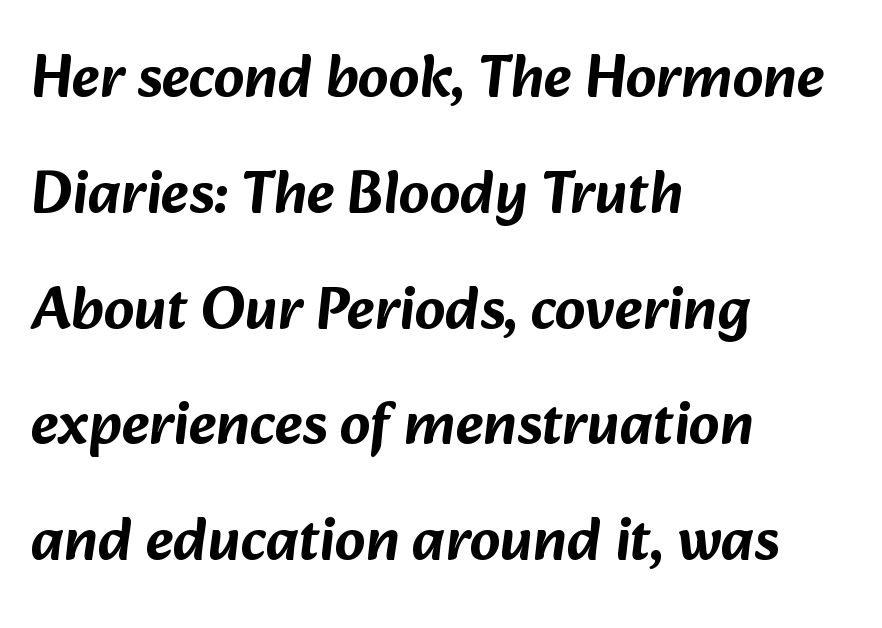
Q: Is the typeface a serif or a sans-serif typeface? A: Sans-serif.
Q: Is the text underlined? A: No.
Q: How is the paragraph aligned? A: Left-aligned.
Q: Is the spacing between letters normal or unusually wide? A: Normal.
Q: Is the spacing between lines tight, normal or loose? A: Loose.
Q: Width (condensed, normal, or wide)? A: Normal.
Q: Stroke contrast? A: Low.
Q: x-height? A: Medium.
Q: Monospaced? A: No.
